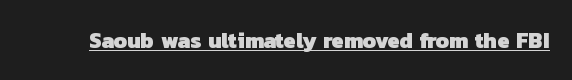
What decoration does the sample have? An underline. The line texture is even and compact thanks to regular tracking. Set as a true bold cut, around the 700 mark.
